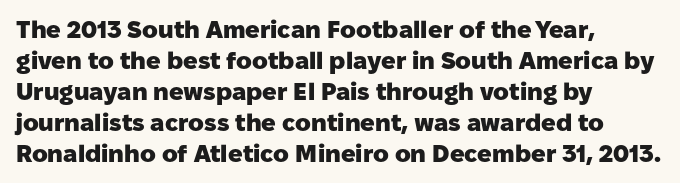
Q: Is the text bold? A: Yes.
Q: Is the text italic (slanted)? A: No, it is upright.
Q: Is the text underlined? A: No.
Q: How is the paragraph aligned? A: Left-aligned.
Q: Is the spacing between letters normal or unusually wide? A: Normal.
Q: Is the spacing between lines tight, normal or loose? A: Normal.
